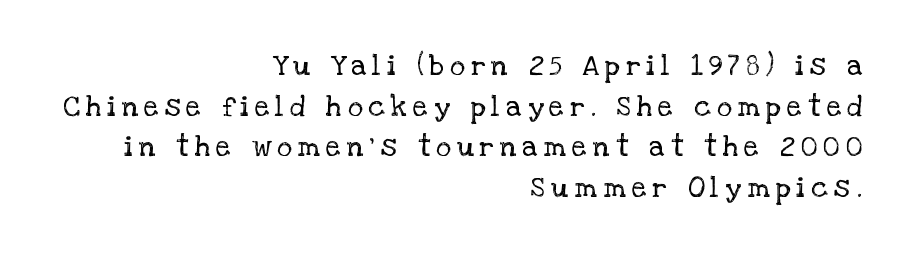
Letters rest on an invisible, unmarked baseline. The font family rendered here belongs to the serif group. The rag falls on the left side of this text block. Notice how descenders clear the ascenders below comfortably — that's standard leading. The face used here is rendered with a markedly widened letterfit.
